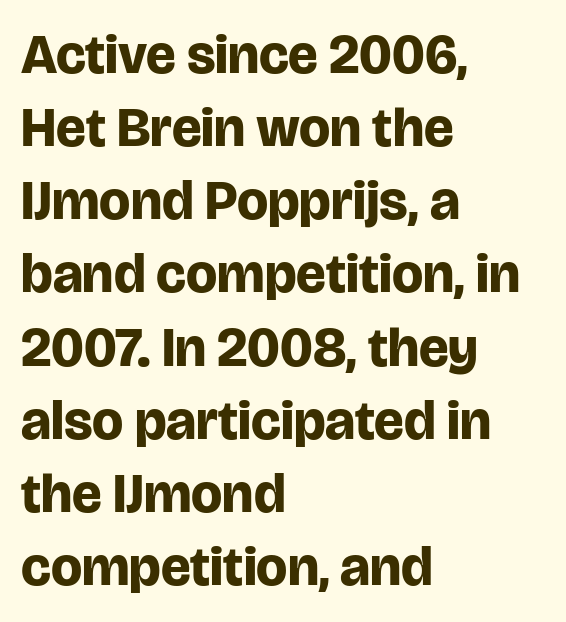
The characters display no serif detailing; their extremities are plain. The sample has been set heavy, in full bold. The typography opts for an upright posture over an oblique one. The rendering uses natural spacing where letterforms have individual widths.
